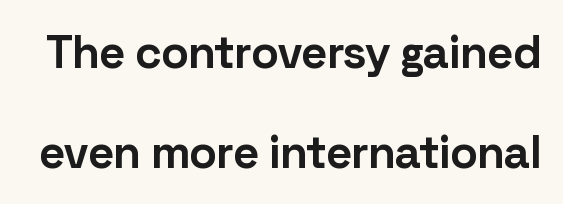
{"serif": "no", "italic": "no", "bold": "yes", "weight": "bold", "width": "normal", "stroke_contrast": "low", "x_height": "medium", "monospaced": "no", "underline": "no", "line_spacing": "loose", "line_spacing_ratio": 2.17, "letter_spacing": "normal", "letter_spacing_em": 0.0, "glyph_px": 46}
